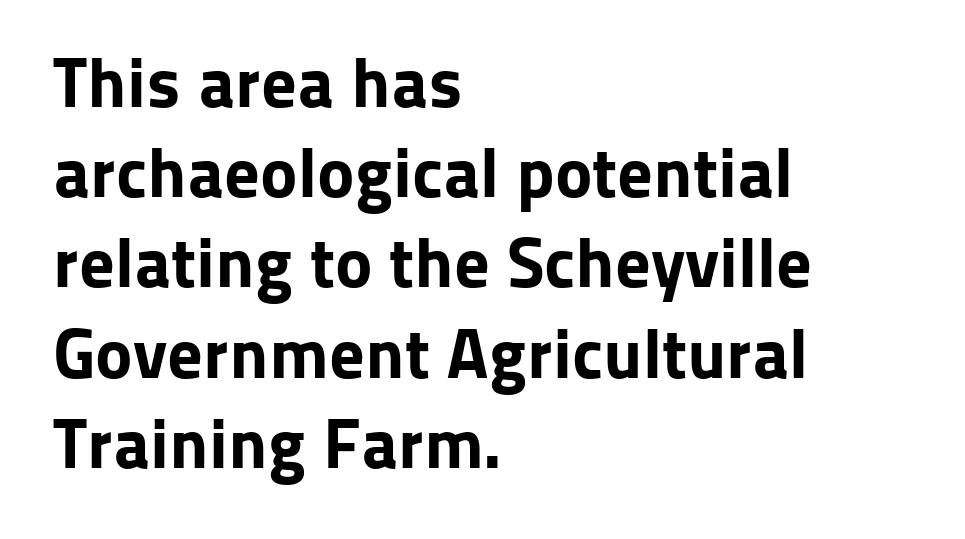
Q: Is the text bold? A: Yes.
Q: Is the text italic (slanted)? A: No, it is upright.
Q: Is the typeface a serif or a sans-serif typeface? A: Sans-serif.
Q: Is the text underlined? A: No.
Q: How is the paragraph aligned? A: Left-aligned.
Q: Is the spacing between letters normal or unusually wide? A: Normal.
Q: Is the spacing between lines tight, normal or loose? A: Normal.
Q: Width (condensed, normal, or wide)? A: Normal.
Q: Stroke contrast? A: Low.
Q: x-height? A: Medium.
Q: Monospaced? A: No.
